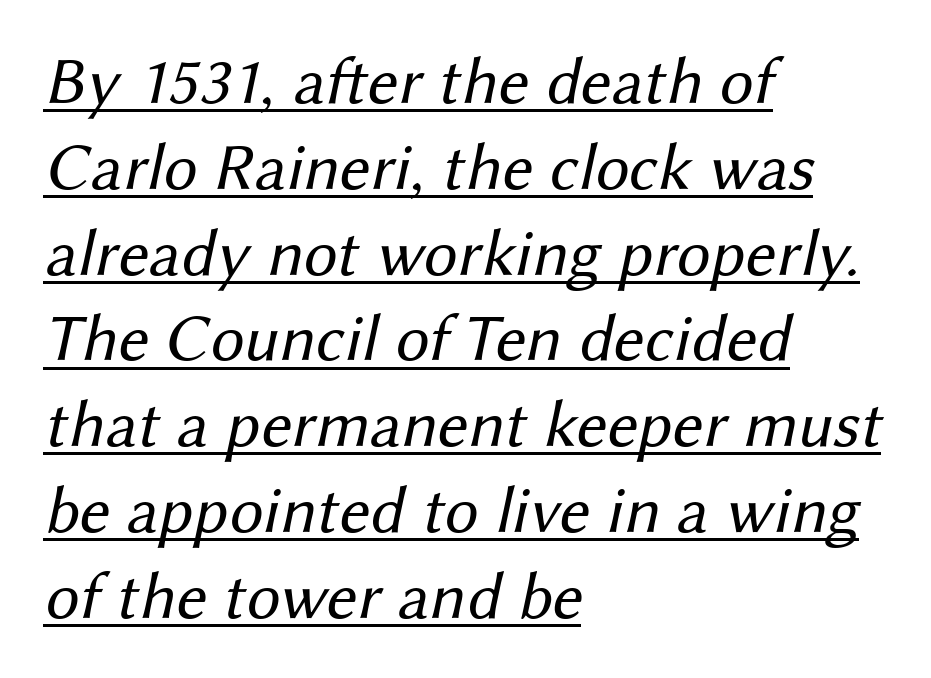
{"serif": "no", "bold": "no", "weight": "regular", "width": "normal", "stroke_contrast": "medium", "x_height": "medium", "monospaced": "no", "underline": "yes", "align": "left", "line_spacing": "normal", "line_spacing_ratio": 1.28, "letter_spacing": "normal", "letter_spacing_em": 0.0, "glyph_px": 67}
